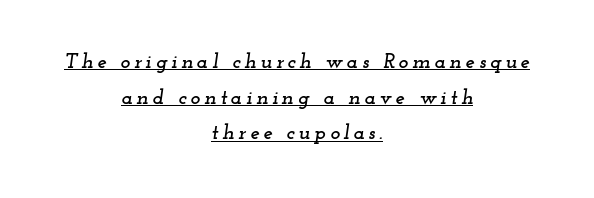
The image shows 21 px text type, italic (leaning right); set centered, normal line spacing (1.7x), underlined.
